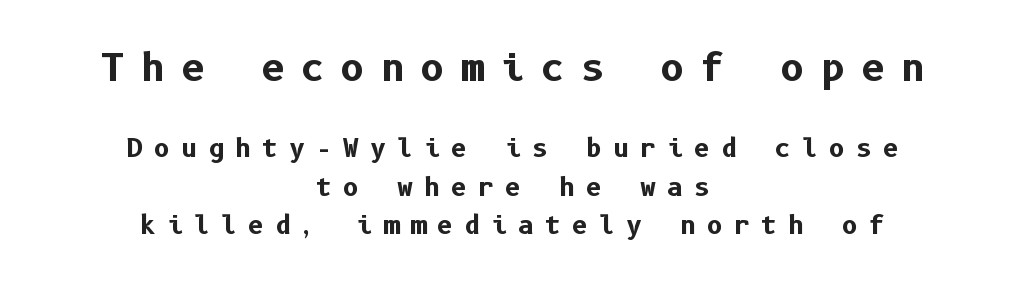
{"serif": "no", "italic": "no", "bold": "yes", "weight": "bold", "width": "normal", "stroke_contrast": "low", "x_height": "medium", "underline": "no", "align": "center", "line_spacing": "normal", "line_spacing_ratio": 1.55, "letter_spacing": "wide", "letter_spacing_em": 0.43, "larger_block": "first", "size_ratio": 1.48, "glyph_px": 37}
